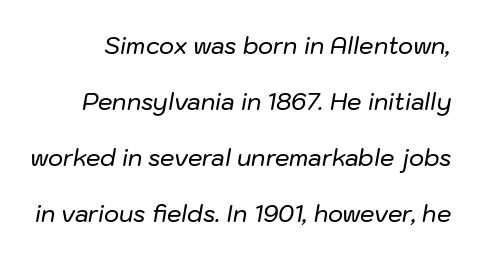
Anything drawn beneath the words? Only blank space. Vertical spacing — loose. This sample uses plain, unmodified letter spacing. The lettering tilts uniformly, giving the passage an italic look.
